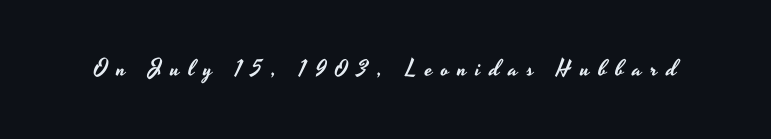
The image shows 23 px text type; set unusually wide letter spacing (+0.38 em), not underlined.
